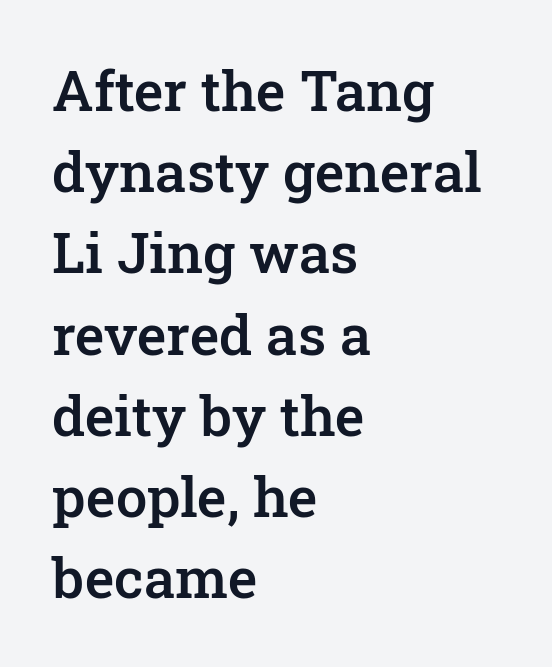
Do the letters lean? They stand straight. The rag falls on the right side of this text block. The area under the type is left untouched. Letter spacing: default. The block of text has a typical density, with ordinary space between rows.
